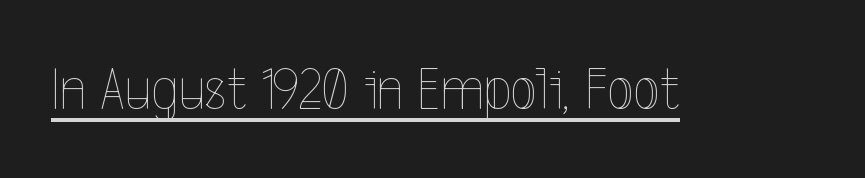
The image shows 62 px thin, condensed type, upright; set normal letter spacing, underlined; a medium x-height.
